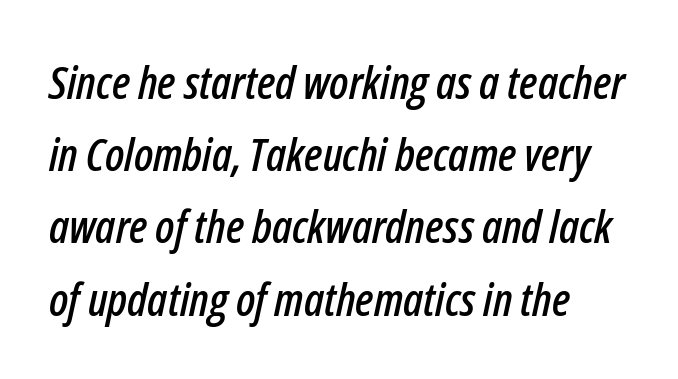
Q: Is the text italic (slanted)? A: Yes, it leans right by about 12 degrees.
Q: Is the text underlined? A: No.
Q: How is the paragraph aligned? A: Left-aligned.
Q: Is the spacing between letters normal or unusually wide? A: Normal.
Q: Is the spacing between lines tight, normal or loose? A: Normal.
Q: Width (condensed, normal, or wide)? A: Condensed.
Q: Stroke contrast? A: Low.
Q: x-height? A: Medium.
Q: Monospaced? A: No.
